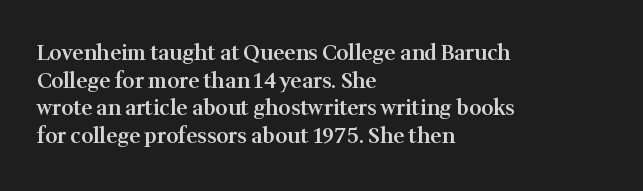
These words are printed semibold, heavier than regular yet not bold. Does the lettering tilt? It doesn't — this is upright. The area under the type is left untouched. Alignment: flush left.
